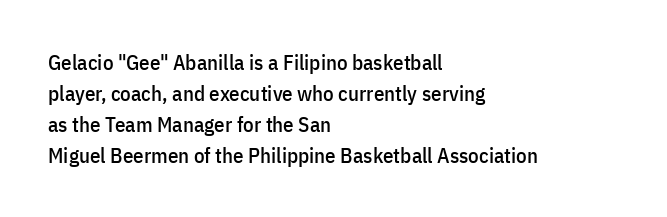
The image shows 21 px text type, upright; set left-aligned, normal line spacing (1.47x), normal letter spacing, not underlined.
